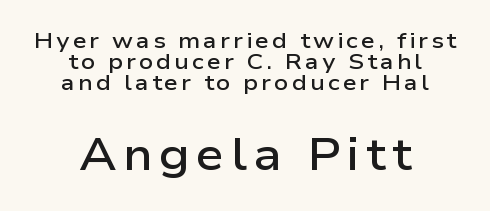
The image shows 45 px semibold, wide sans-serif type, upright; set centered, tight line spacing (0.95x), not underlined; the second (bottom) block is 2.05x larger; low stroke contrast and a medium x-height.
